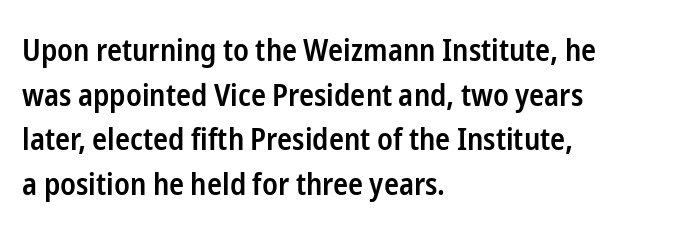
The image shows 31 px semibold, condensed sans-serif type, upright; set left-aligned, normal line spacing (1.44x), normal letter spacing, not underlined; low stroke contrast and a medium x-height.
